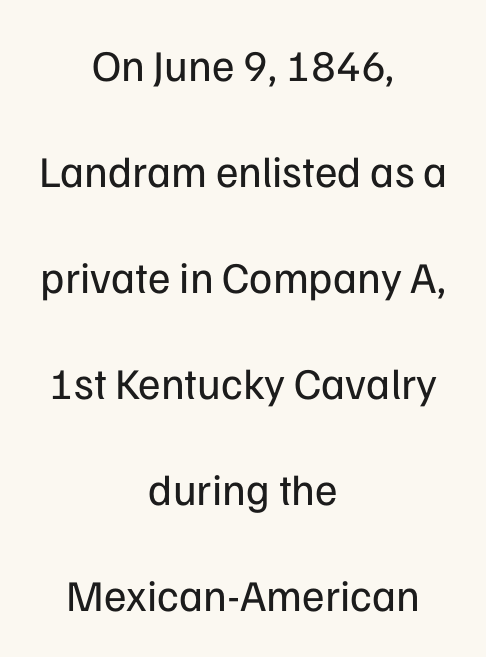
The image shows 44 px regular-weight sans-serif type, upright; set centered, loose line spacing (2.41x), normal letter spacing, not underlined; low stroke contrast and a medium x-height.
